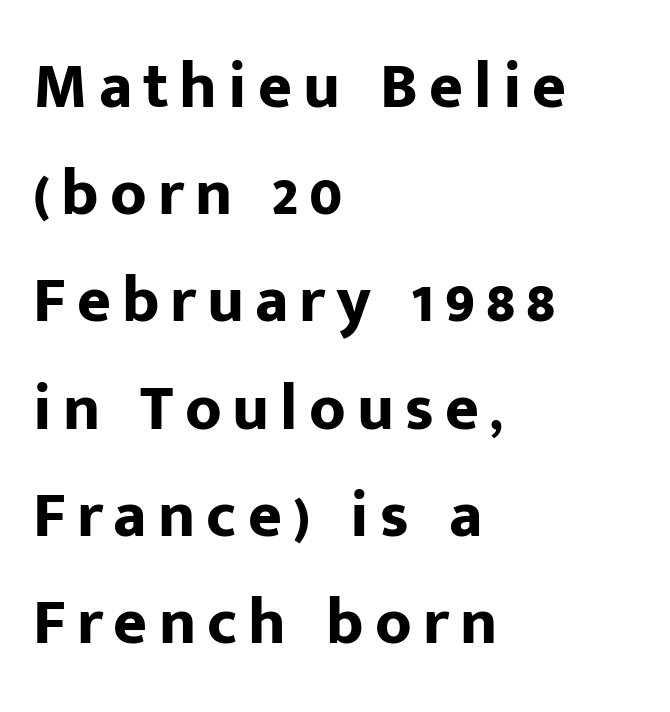
The image shows 65 px bold sans-serif type, upright; set left-aligned, normal line spacing (1.65x), not underlined; low stroke contrast and a medium x-height.
